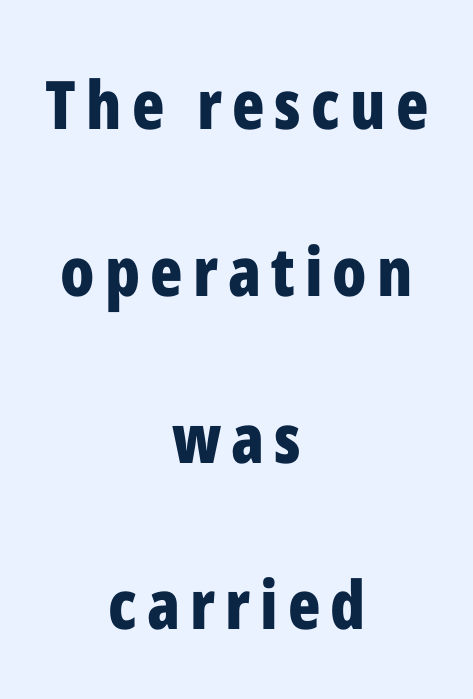
{"serif": "no", "italic": "no", "bold": "yes", "weight": "bold", "width": "condensed", "stroke_contrast": "low", "x_height": "medium", "monospaced": "no", "underline": "no", "align": "center", "line_spacing": "loose", "line_spacing_ratio": 2.49, "glyph_px": 67}
